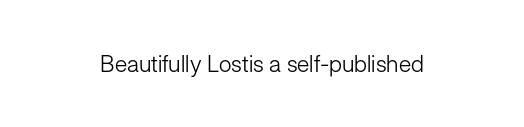
The image shows 23 px text type, upright; set normal letter spacing, not underlined.
